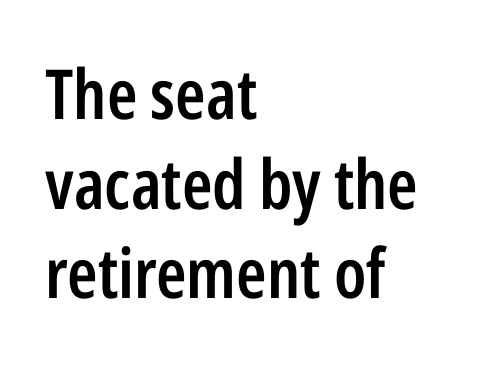
{"serif": "no", "italic": "no", "bold": "semi", "weight": "semibold", "width": "condensed", "stroke_contrast": "low", "x_height": "medium", "monospaced": "no", "underline": "no", "align": "left", "line_spacing": "normal", "line_spacing_ratio": 1.3, "letter_spacing": "normal", "letter_spacing_em": 0.0, "glyph_px": 69}
